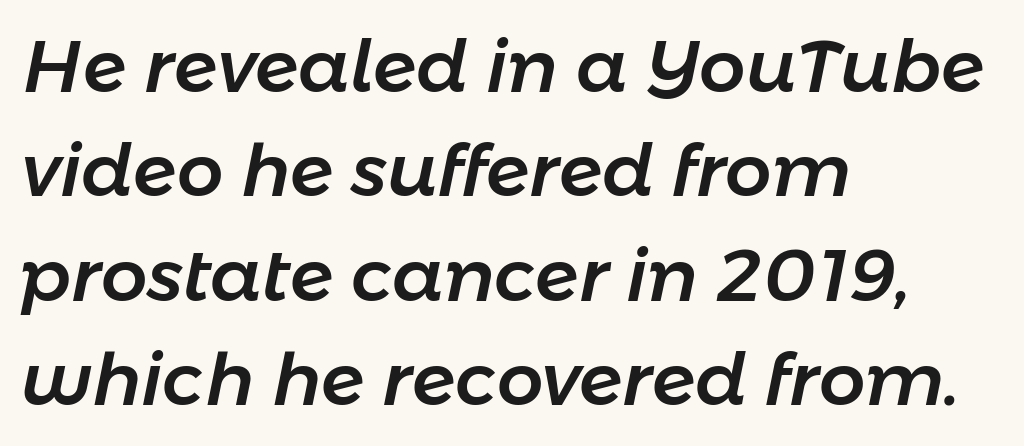
Q: Is the text italic (slanted)? A: Yes, it leans right by about 11 degrees.
Q: Is the text underlined? A: No.
Q: How is the paragraph aligned? A: Left-aligned.
Q: Is the spacing between letters normal or unusually wide? A: Normal.
Q: Is the spacing between lines tight, normal or loose? A: Normal.
Q: Width (condensed, normal, or wide)? A: Normal.
Q: Stroke contrast? A: Low.
Q: x-height? A: Medium.
Q: Monospaced? A: No.
